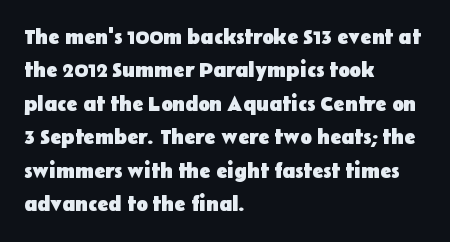
The image shows 21 px bold type, upright; set left-aligned, normal line spacing (1.59x), normal letter spacing, not underlined.
